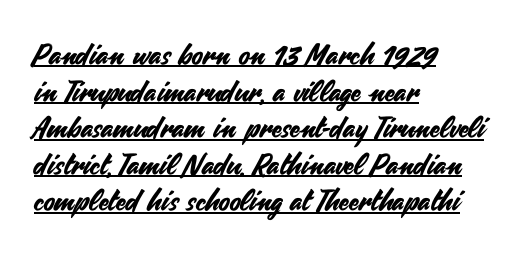
The image shows 29 px sans-serif type; set left-aligned, normal line spacing (1.26x), normal letter spacing, underlined; medium stroke contrast and a small x-height.
